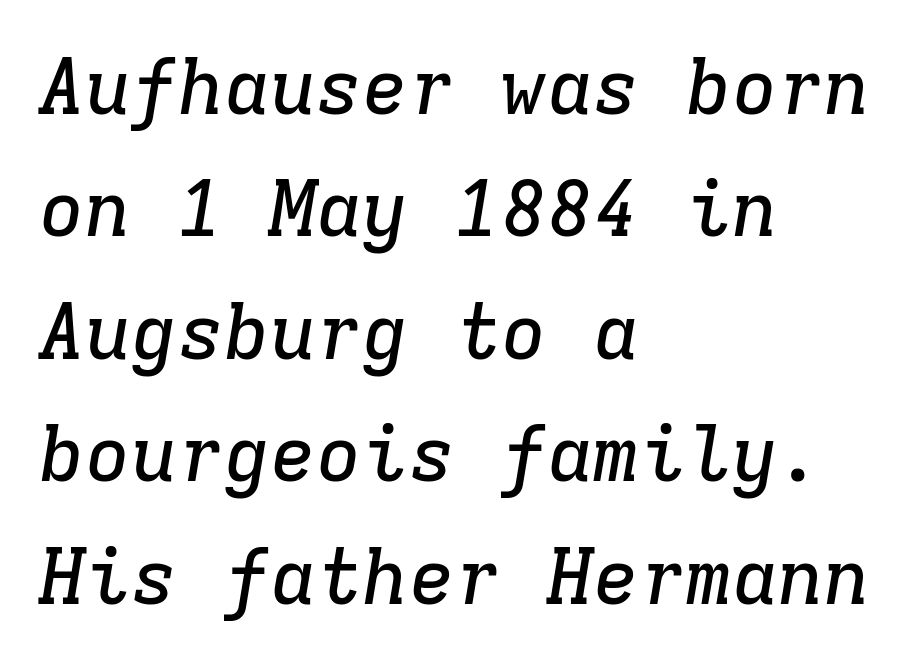
Honestly, there is no underline to notice here at all. Regular leading. Left-aligned paragraph, ragged on the right. Think of a typewriter: that constant character pitch is what you see here.
